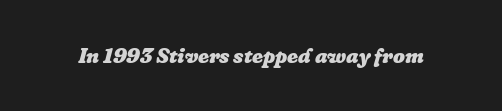
{"italic": "yes", "lean": "right", "slant_degrees": 16, "bold": "yes", "underline": "no", "letter_spacing": "normal", "letter_spacing_em": 0.0, "glyph_px": 21}
